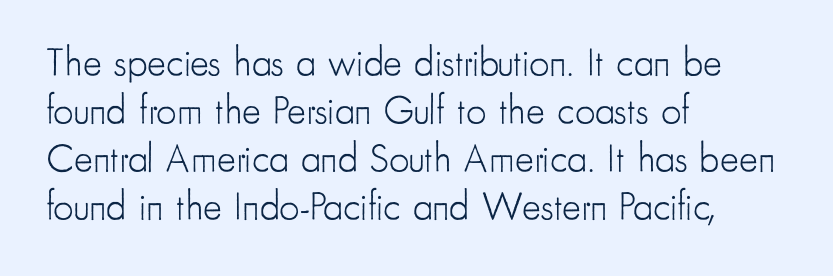
The image shows 40 px light, condensed sans-serif type, upright; set left-aligned, line spacing 1.2x, normal letter spacing, not underlined; low stroke contrast and a small x-height.
